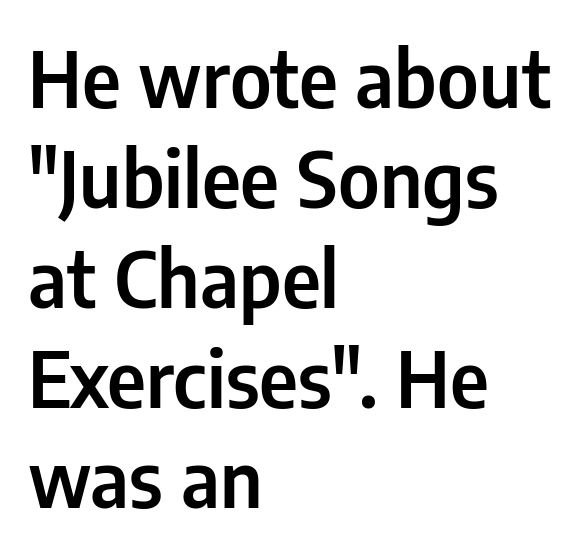
The image shows 77 px condensed sans-serif type, upright; set left-aligned, normal line spacing (1.3x), normal letter spacing, not underlined; low stroke contrast and a medium x-height.
